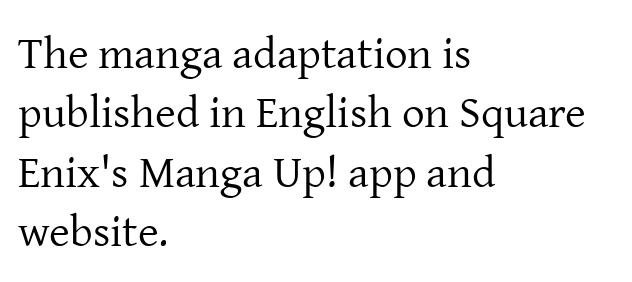
The image shows 45 px regular-weight serif type, upright; set left-aligned, normal line spacing (1.32x), normal letter spacing, not underlined; low stroke contrast and a medium x-height.
